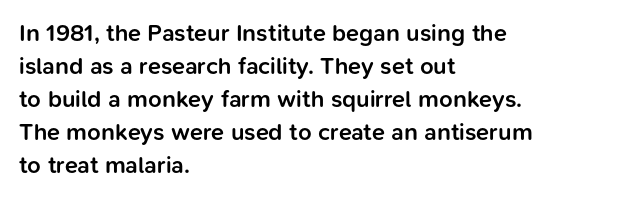
This rendering features lettering with no underline. Firm but not heavy-handed strokes: this text is semibold. Compared with typical body copy, the letter spacing here is the same. This sample is left-justified, so line endings fall wherever the words run out. Normally led — the rows are evenly, conventionally spaced.
